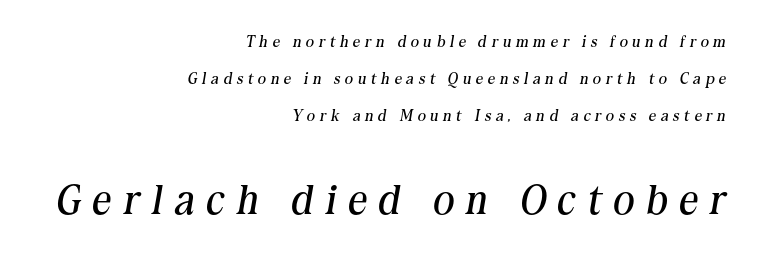
Q: Is the text bold? A: No.
Q: Is the text italic (slanted)? A: Yes, it leans right by about 10 degrees.
Q: Is the typeface a serif or a sans-serif typeface? A: Serif.
Q: Is the text underlined? A: No.
Q: How is the paragraph aligned? A: Right-aligned.
Q: Is the spacing between letters normal or unusually wide? A: Unusually wide.
Q: Is the spacing between lines tight, normal or loose? A: Loose.
Q: Which block of text is set in a larger size, the first (top) or the second (bottom)? A: The second (bottom) one.
Q: Width (condensed, normal, or wide)? A: Normal.
Q: Stroke contrast? A: Medium.
Q: x-height? A: Medium.
Q: Monospaced? A: No.
